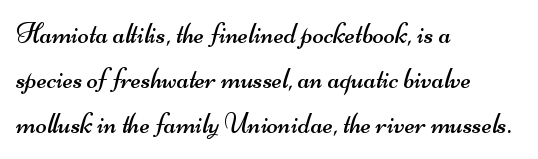
The image shows 29 px regular-weight, wide sans-serif type; set left-aligned, normal line spacing (1.56x), normal letter spacing, not underlined; medium stroke contrast and a small x-height.
